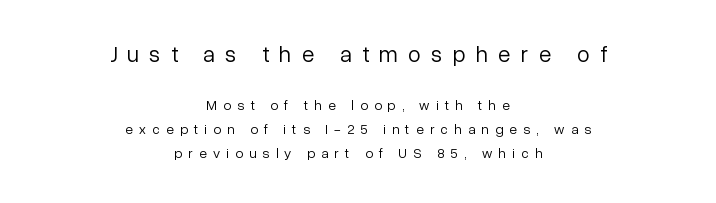
Q: Is the text bold? A: No.
Q: Is the text italic (slanted)? A: No, it is upright.
Q: Is the text underlined? A: No.
Q: How is the paragraph aligned? A: Centered.
Q: Is the spacing between letters normal or unusually wide? A: Unusually wide.
Q: Is the spacing between lines tight, normal or loose? A: Normal.
Q: Which block of text is set in a larger size, the first (top) or the second (bottom)? A: The first (top) one.
